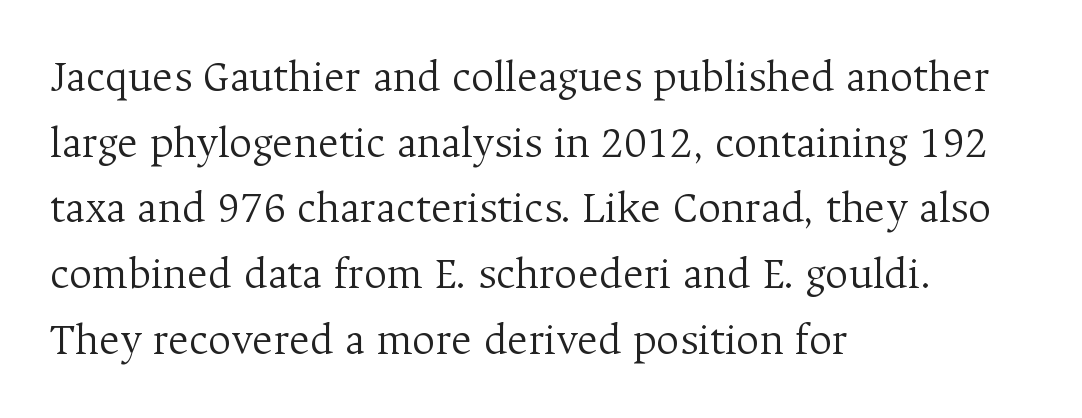
The image shows 45 px light serif type, upright; set left-aligned, normal line spacing (1.46x), normal letter spacing, not underlined; medium stroke contrast and a medium x-height.
